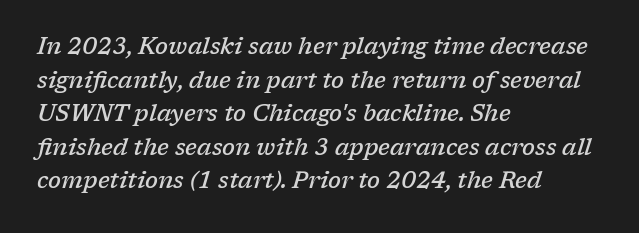
The image shows 23 px text type, italic (leaning right); set left-aligned, normal line spacing (1.46x), normal letter spacing, not underlined.
